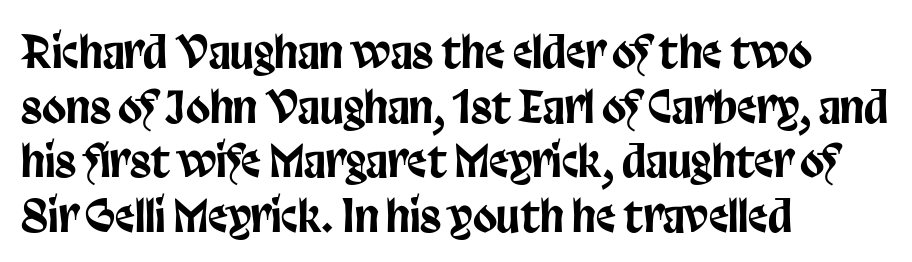
{"serif": "no", "italic": "no", "width": "condensed", "stroke_contrast": "low", "x_height": "large", "monospaced": "no", "underline": "no", "align": "left", "line_spacing_ratio": 1.24, "letter_spacing": "normal", "letter_spacing_em": 0.0, "glyph_px": 44}
